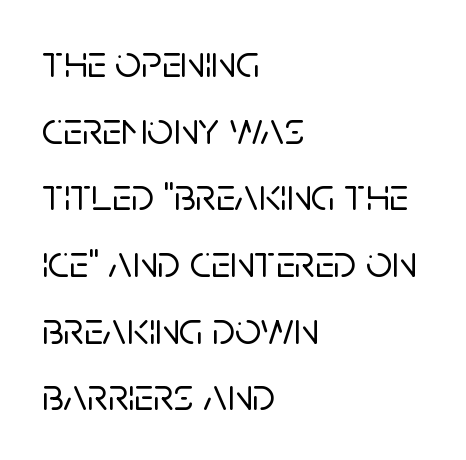
The image shows 46 px sans-serif type, upright; set left-aligned, normal line spacing (1.45x), normal letter spacing, not underlined; low stroke contrast and a large x-height.
